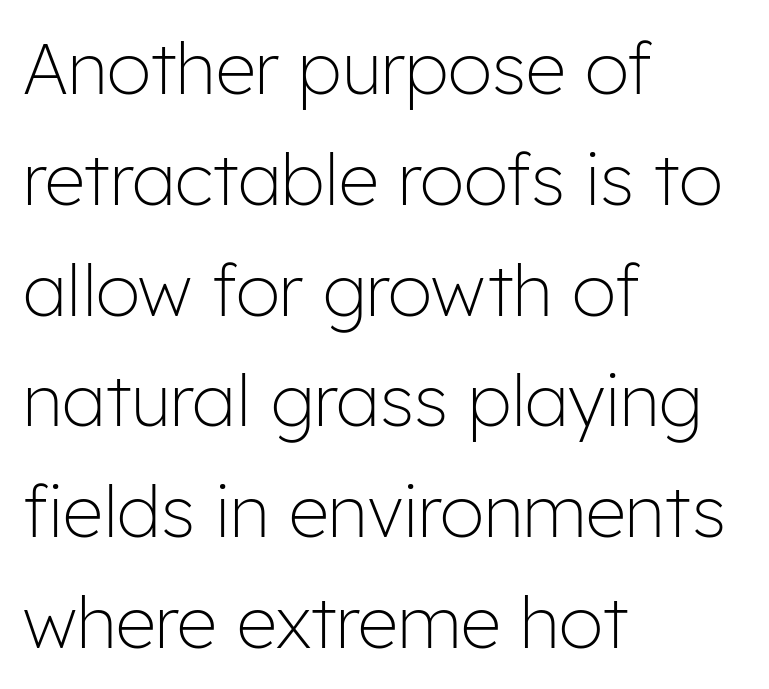
The face used here is a sans, in the tradition of grotesques and geometrics. In terms of letterspacing, this is plain default setting. Spacing verdict: proportional, widths tailored to each character. These lines stack with their left ends in a neat column. Nobody drew a line under any word here. The letters stand upright; this is a roman face.
